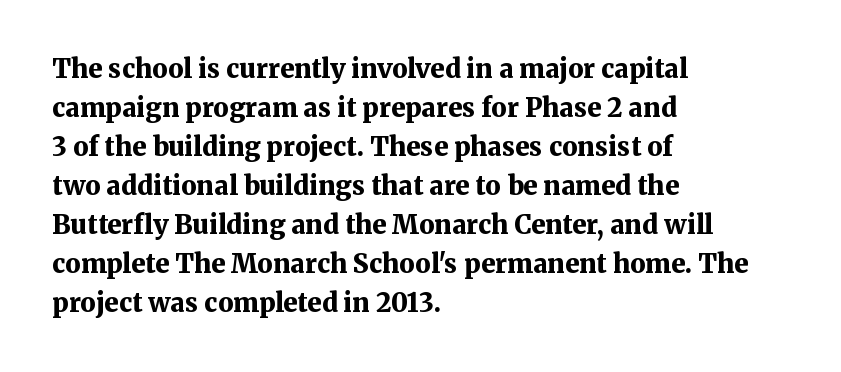
The image shows 26 px bold type, upright; set left-aligned, normal line spacing (1.5x), normal letter spacing, not underlined.
